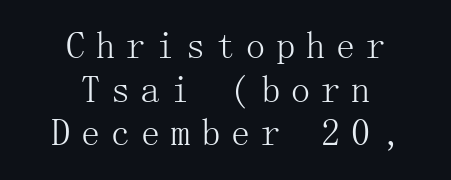
Q: Is the text bold? A: No.
Q: Is the text italic (slanted)? A: No, it is upright.
Q: Is the typeface a serif or a sans-serif typeface? A: Serif.
Q: Is the text underlined? A: No.
Q: How is the paragraph aligned? A: Centered.
Q: Is the spacing between letters normal or unusually wide? A: Unusually wide.
Q: Is the spacing between lines tight, normal or loose? A: Tight.
Q: Width (condensed, normal, or wide)? A: Normal.
Q: Stroke contrast? A: Medium.
Q: x-height? A: Medium.
